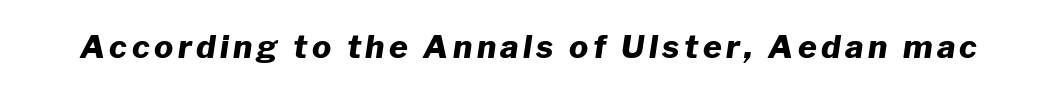
The image shows 32 px heavy type, italic (leaning right); set not underlined; low stroke contrast and a medium x-height.
